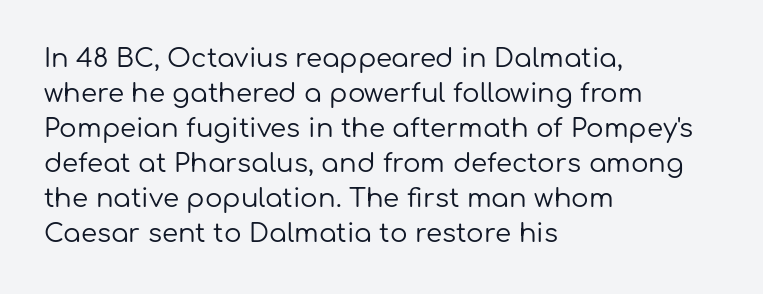
How are the letters spaced? Ordinarily, with no added tracking. Has an underline been added? It has not. Honestly, the row spacing looks completely unremarkable. The font is comparable to plain body text, perhaps lighter. Visually the block forms a straight wall on the left and a jagged coastline on the right.
